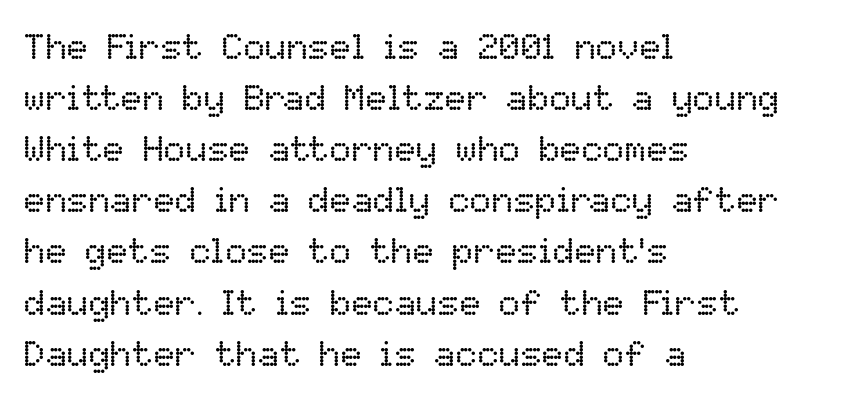
Q: Is the text bold? A: No.
Q: Is the text italic (slanted)? A: No, it is upright.
Q: Is the text underlined? A: No.
Q: How is the paragraph aligned? A: Left-aligned.
Q: Is the spacing between letters normal or unusually wide? A: Normal.
Q: Is the spacing between lines tight, normal or loose? A: Normal.
Q: Width (condensed, normal, or wide)? A: Normal.
Q: Stroke contrast? A: Low.
Q: x-height? A: Medium.
Q: Monospaced? A: No.
